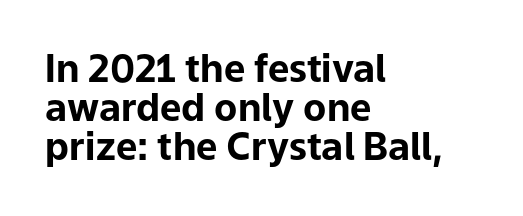
The image shows 38 px bold sans-serif type, upright; set left-aligned, tight line spacing (1.03x), normal letter spacing, not underlined; low stroke contrast and a medium x-height.
